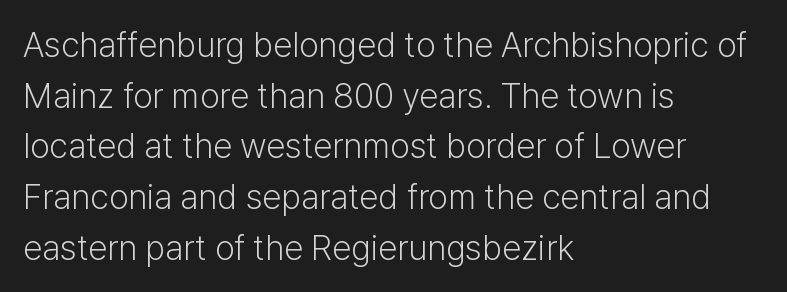
{"serif": "no", "italic": "no", "bold": "no", "weight": "light", "width": "normal", "stroke_contrast": "low", "x_height": "medium", "monospaced": "no", "underline": "no", "align": "left", "line_spacing": "normal", "line_spacing_ratio": 1.45, "letter_spacing": "normal", "letter_spacing_em": 0.0, "glyph_px": 35}
